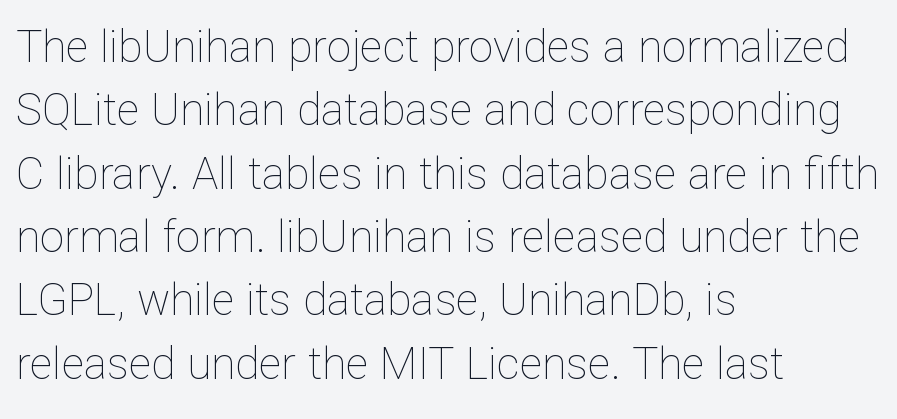
Q: Is the text bold? A: No.
Q: Is the text italic (slanted)? A: No, it is upright.
Q: Is the text underlined? A: No.
Q: How is the paragraph aligned? A: Left-aligned.
Q: Is the spacing between letters normal or unusually wide? A: Normal.
Q: Is the spacing between lines tight, normal or loose? A: Normal.
Q: Width (condensed, normal, or wide)? A: Normal.
Q: Stroke contrast? A: Low.
Q: x-height? A: Medium.
Q: Monospaced? A: No.
